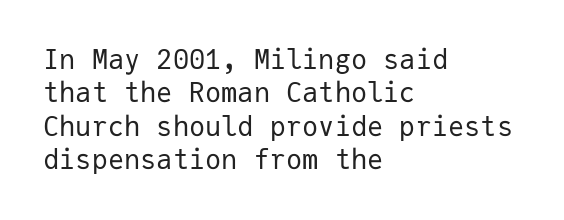
{"italic": "no", "bold": "no", "underline": "no", "align": "left", "line_spacing_ratio": 1.24, "letter_spacing": "normal", "letter_spacing_em": 0.0, "glyph_px": 27}
